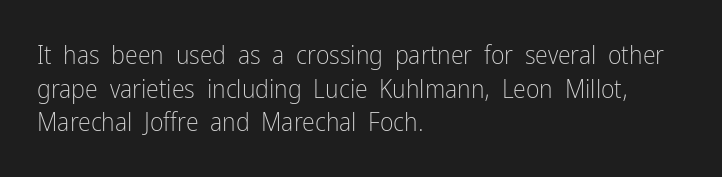
Interline gaps are of average width in this sample. In terms of posture, this sample is upright. Teacher's note: observe the even left margin — that is flush-left alignment. The cut favours lightness, reaching ordinary text weight at its darkest.
